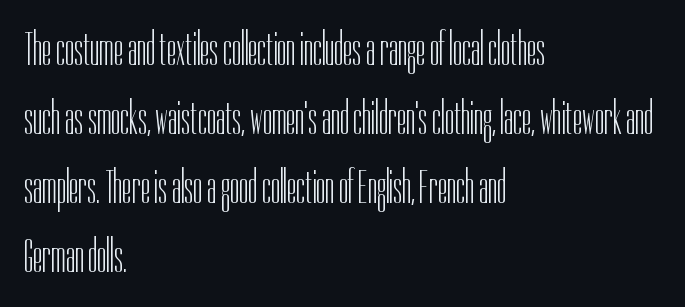
The letters advance in unequal steps, a hallmark of proportional type. The letters stand upright; this is a roman face. Vertical spacing — default. The characters display no serif detailing; their extremities are plain. Layout note: lines flush left.
